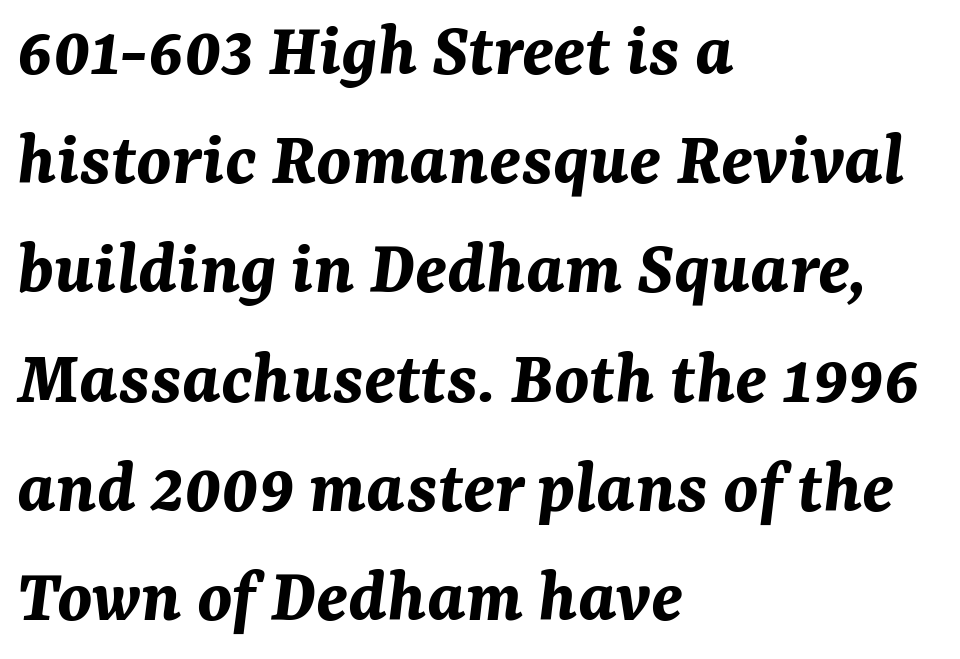
The image shows 78 px bold type, italic (leaning right); set left-aligned, normal line spacing (1.4x), normal letter spacing, not underlined; medium stroke contrast and a medium x-height.
